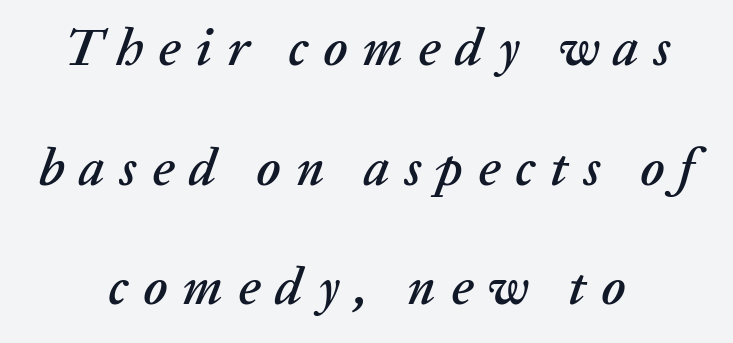
{"italic": "yes", "lean": "right", "slant_degrees": 20, "width": "normal", "stroke_contrast": "low", "x_height": "medium", "monospaced": "no", "underline": "no", "align": "center", "line_spacing": "loose", "line_spacing_ratio": 2.3, "letter_spacing": "wide", "letter_spacing_em": 0.29, "glyph_px": 52}
